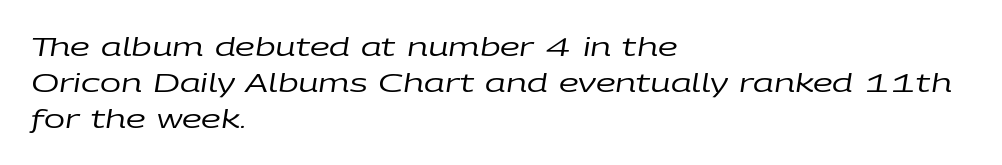
{"italic": "yes", "lean": "right", "slant_degrees": 9, "bold": "no", "underline": "no", "align": "left", "line_spacing": "normal", "line_spacing_ratio": 1.44, "letter_spacing": "normal", "letter_spacing_em": 0.0, "glyph_px": 25}
